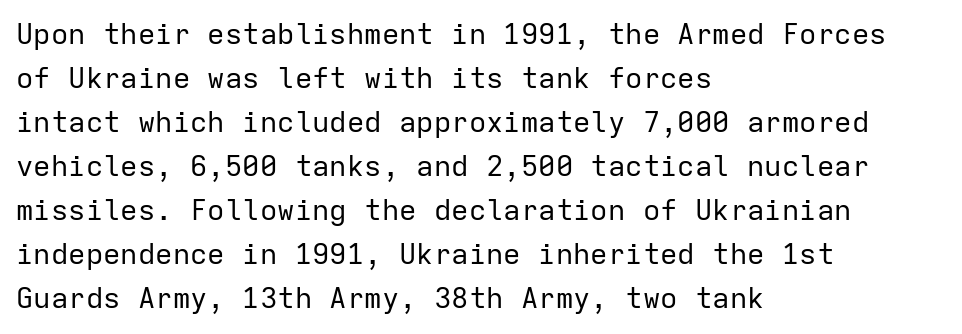
You can tell it's not italic because the verticals are truly vertical. The face used here is a sans, in the tradition of grotesques and geometrics. The space beneath each line is pristine and unruled. Think standard paragraph weight, or any step lighter than that. The paragraph shown leans on its left margin.
